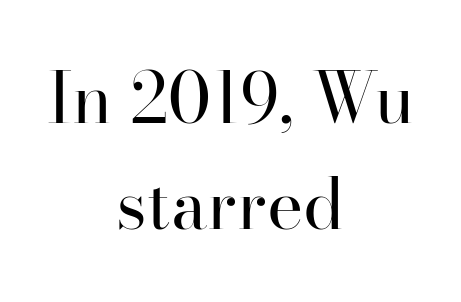
Q: Is the text bold? A: No.
Q: Is the text italic (slanted)? A: No, it is upright.
Q: Is the typeface a serif or a sans-serif typeface? A: Serif.
Q: Is the text underlined? A: No.
Q: How is the paragraph aligned? A: Centered.
Q: Is the spacing between letters normal or unusually wide? A: Normal.
Q: Is the spacing between lines tight, normal or loose? A: Normal.
Q: Width (condensed, normal, or wide)? A: Normal.
Q: Stroke contrast? A: High.
Q: x-height? A: Small.
Q: Monospaced? A: No.
